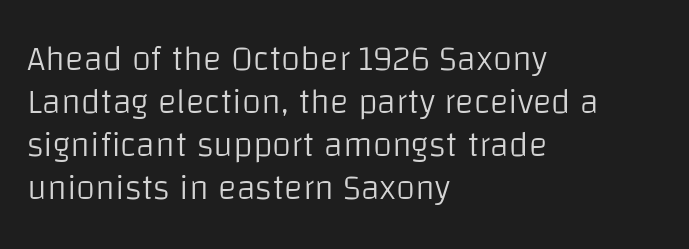
Reading down the block, your eye returns to a fixed left position each line. Nobody drew a line under any word here. Ascenders rise straight up at ninety degrees. Each letter's strokes conclude bluntly, with no projecting serifs.
